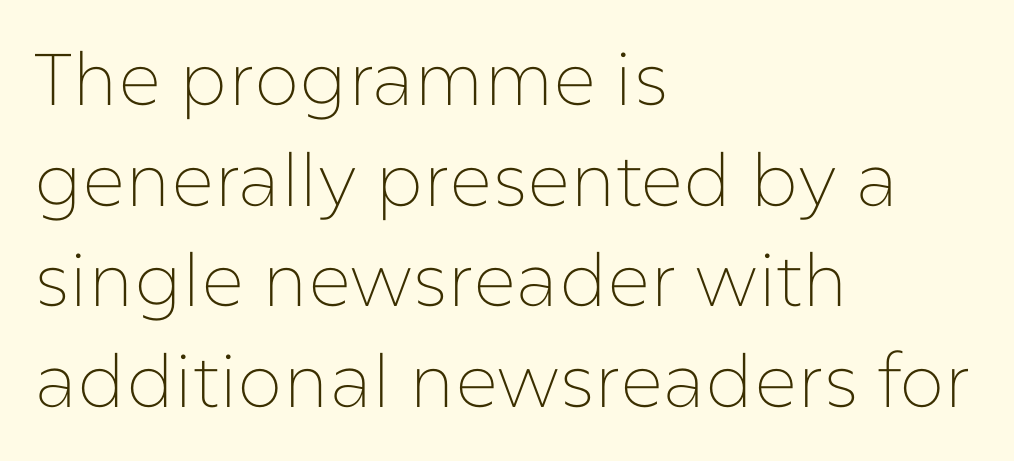
Q: Is the text bold? A: No.
Q: Is the text italic (slanted)? A: No, it is upright.
Q: Is the typeface a serif or a sans-serif typeface? A: Sans-serif.
Q: Is the text underlined? A: No.
Q: How is the paragraph aligned? A: Left-aligned.
Q: Is the spacing between letters normal or unusually wide? A: Normal.
Q: Is the spacing between lines tight, normal or loose? A: Normal.
Q: Width (condensed, normal, or wide)? A: Normal.
Q: Stroke contrast? A: Low.
Q: x-height? A: Medium.
Q: Monospaced? A: No.
